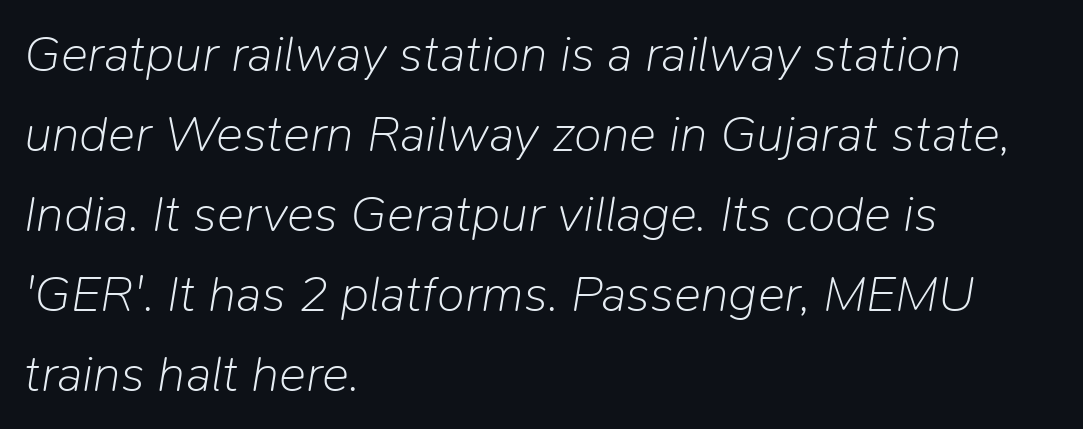
No extra tracking has been applied to these lines. These lines were composed using italics. Note the varied advance widths — an 'i' is clearly narrower than an 'm'. The vertical gap from one line to the next is medium. Underlining? Definitely not there.
